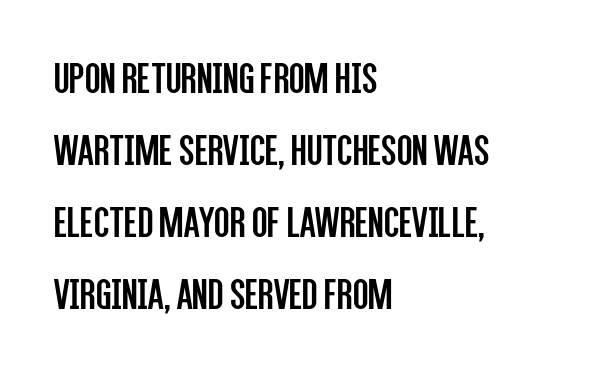
{"serif": "no", "italic": "no", "bold": "no", "weight": "regular", "width": "condensed", "stroke_contrast": "low", "x_height": "large", "monospaced": "no", "underline": "no", "align": "left", "line_spacing": "normal", "line_spacing_ratio": 1.6, "letter_spacing": "normal", "letter_spacing_em": 0.0, "glyph_px": 45}
